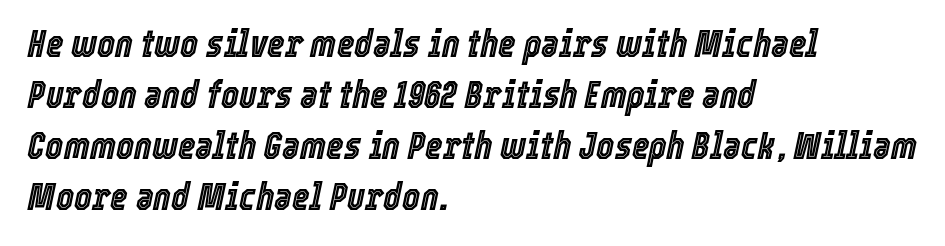
The image shows 38 px condensed type, italic (leaning right); set left-aligned, normal line spacing (1.34x), normal letter spacing, not underlined; a medium x-height.
